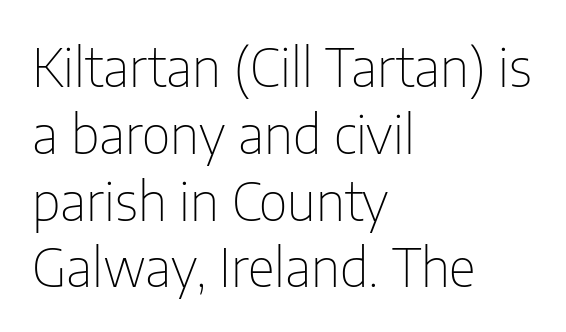
The image shows 53 px thin, condensed sans-serif type, upright; set left-aligned, normal line spacing (1.26x), normal letter spacing, not underlined; low stroke contrast and a medium x-height.
